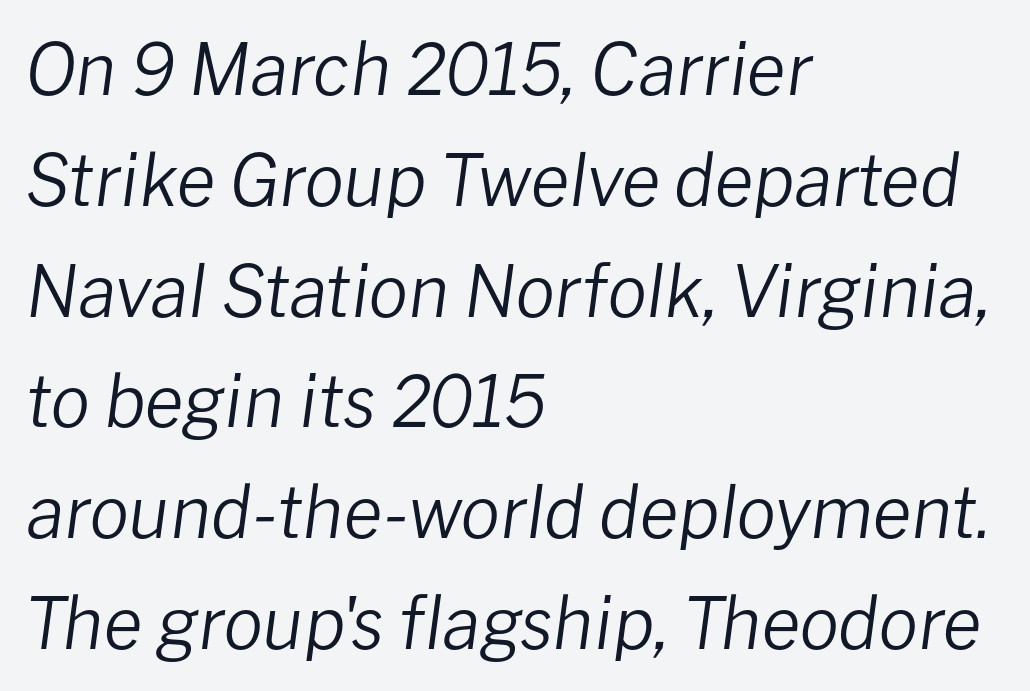
Alignment: flush left. Weight: regular or lighter. Here the glyphs are tracked normally, forming tight word shapes. The designer left line spacing at the default. Note the varied advance widths — an 'i' is clearly narrower than an 'm'. Underline: absent.
